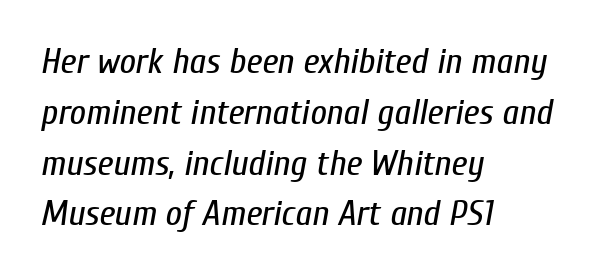
Nothing heavy about these letters — not bold at all. Compared with typical body copy, the letter spacing here is the same. Varying glyph widths throughout — classic text-font behaviour. Plain, unruled lines of type.
